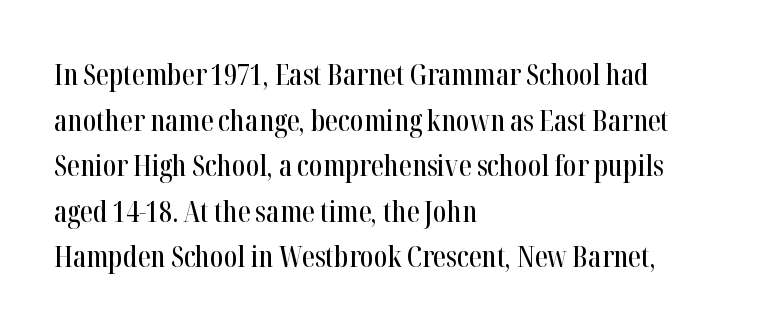
Clear beneath every line of the passage. The font family rendered here belongs to the serif group. Each letter keeps its own natural width here, so spacing adapts to shape. Observe the ordinary spacing: letters are neighbours, not strangers. Nope, not italic — everything's standing straight. One-word summary of the alignment: left.
